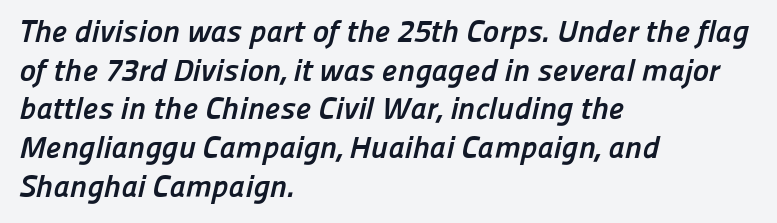
This is heavy type, rendered in bold. Short note: letters normally spaced. This block has exactly the height ordinary leading produces. Character widths vary here, with narrow letters taking less room than wide ones. A typesetter would label this face a sans. Just letters on the line, the space beneath them empty.
